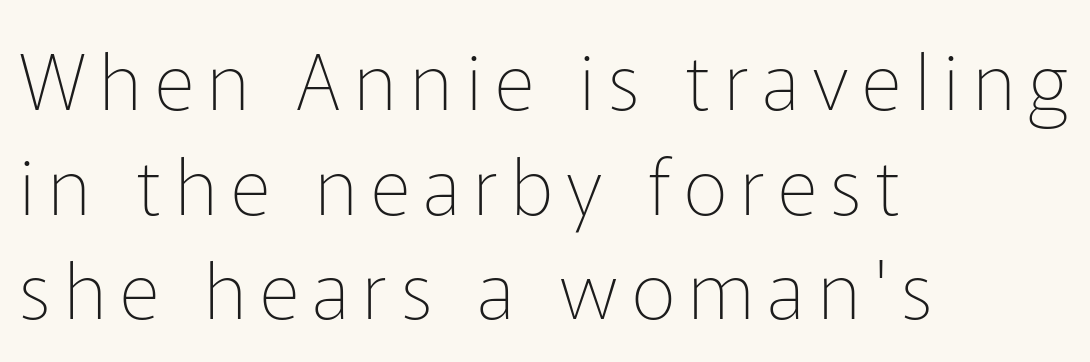
The image shows 78 px thin sans-serif type, upright; set left-aligned, normal line spacing (1.34x), not underlined; low stroke contrast and a medium x-height.
